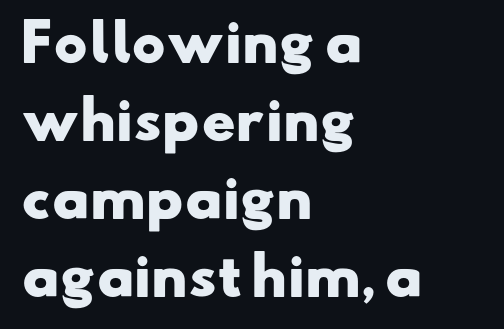
A clean baseline with only descenders dipping below it. In CSS terms this would be text-align: left. Is this a fixed-width face? No — the glyphs have proportional, varying widths. This sample keeps an unexceptional amount of space between lines. The characters look thick and weighty, a clear bold. A sans-serif font was chosen for this passage.
